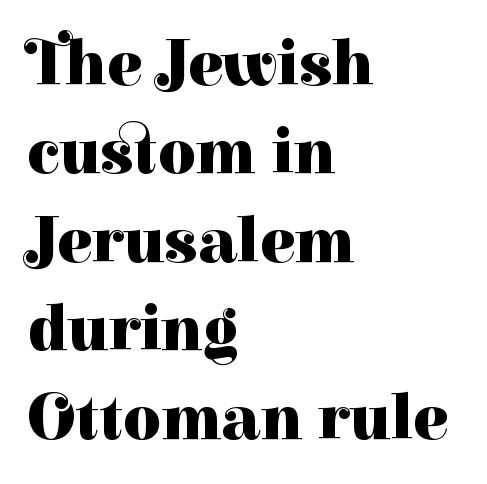
Weight: bold. Each letter keeps its own natural width here, so spacing adapts to shape. The baseline area is clear. Every row of glyphs begins at an identical x-position on the left. A normal amount of white space separates one row of letters from the next.
